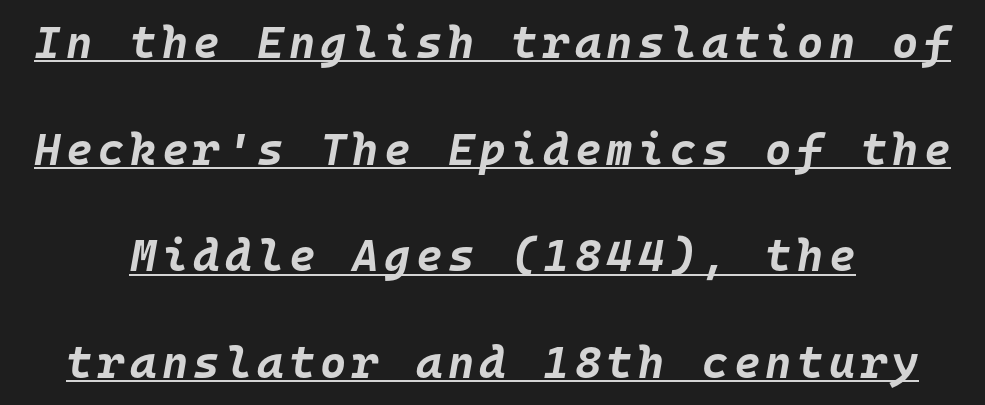
The image shows 45 px bold type, italic (leaning right), monospaced; set centered, loose line spacing (2.37x), underlined; low stroke contrast and a large x-height.
